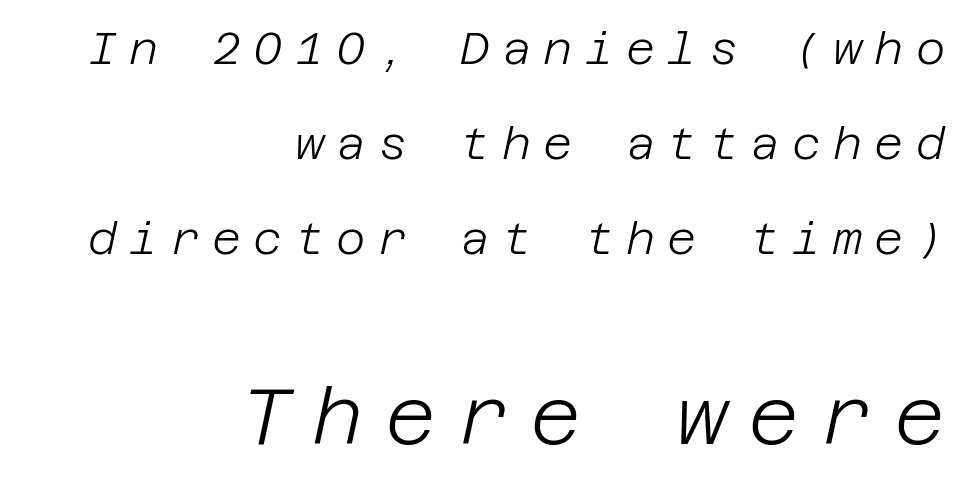
The image shows 79 px light type, italic (leaning right); set right-aligned, loose line spacing (2.11x), unusually wide letter spacing (+0.27 em), not underlined; the second (bottom) block is 1.76x larger; low stroke contrast and a large x-height.
